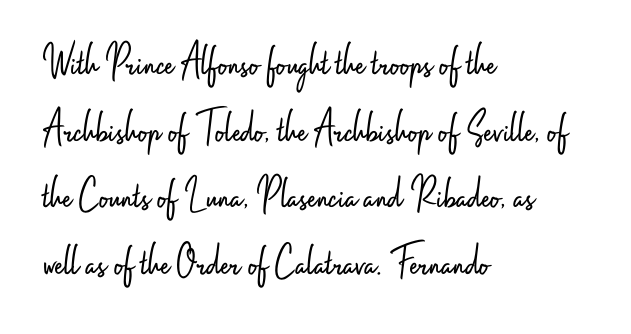
Q: Is the text bold? A: No.
Q: Is the text italic (slanted)? A: Yes.
Q: Is the typeface a serif or a sans-serif typeface? A: Sans-serif.
Q: Is the text underlined? A: No.
Q: How is the paragraph aligned? A: Left-aligned.
Q: Is the spacing between letters normal or unusually wide? A: Normal.
Q: Is the spacing between lines tight, normal or loose? A: Normal.
Q: Width (condensed, normal, or wide)? A: Condensed.
Q: Stroke contrast? A: Low.
Q: x-height? A: Small.
Q: Monospaced? A: No.
